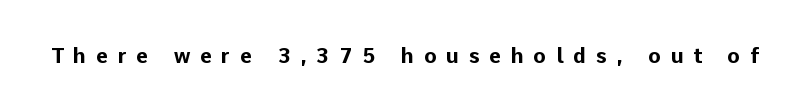
Q: Is the text bold? A: Yes.
Q: Is the text italic (slanted)? A: No, it is upright.
Q: Is the text underlined? A: No.
Q: Is the spacing between letters normal or unusually wide? A: Unusually wide.
